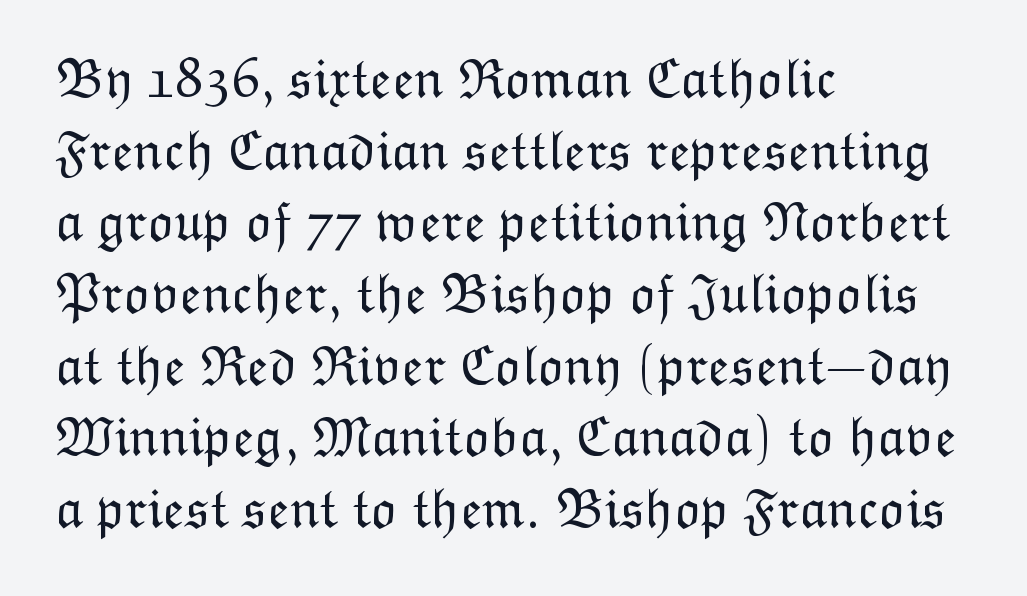
The passage shown is typed in a proportional face where columns would drift. Observe the ordinary spacing: letters are neighbours, not strangers. The typesetter chose a ragged-right arrangement here. One glance says typical: line gaps are just what's usual. When letters stand straight like this, we call the style roman or upright.
